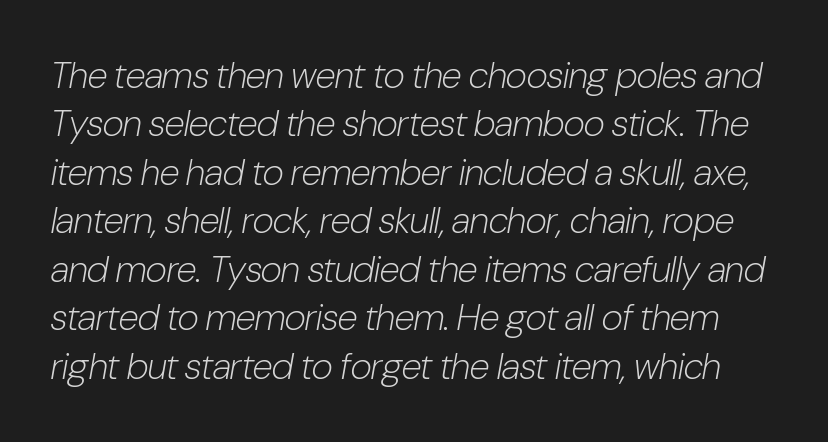
{"italic": "yes", "lean": "right", "slant_degrees": 10, "bold": "no", "weight": "light", "width": "condensed", "stroke_contrast": "low", "x_height": "medium", "monospaced": "no", "underline": "no", "line_spacing": "normal", "line_spacing_ratio": 1.31, "letter_spacing": "normal", "letter_spacing_em": 0.0, "glyph_px": 37}
